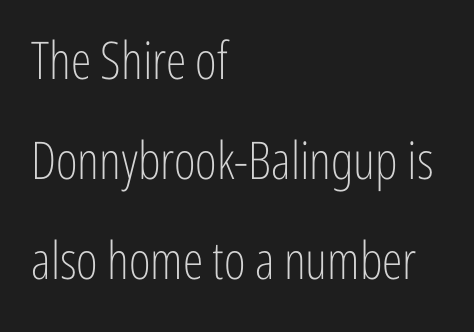
{"serif": "no", "italic": "no", "bold": "no", "weight": "light", "width": "condensed", "stroke_contrast": "low", "x_height": "medium", "monospaced": "no", "underline": "no", "align": "left", "line_spacing": "loose", "line_spacing_ratio": 1.92, "letter_spacing": "normal", "letter_spacing_em": 0.0, "glyph_px": 52}
